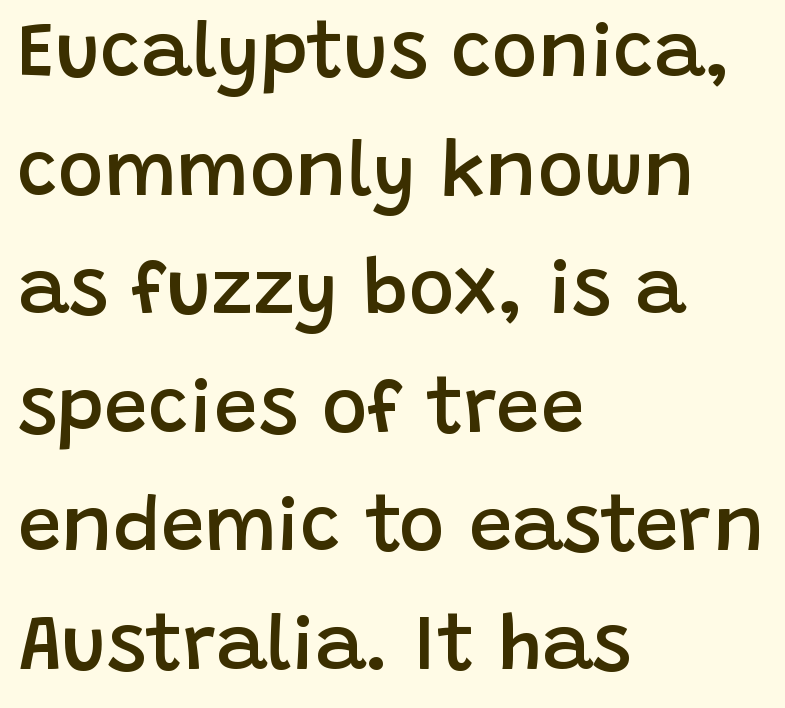
Quick note: underline off. What's the leading like? Ordinary, nothing unusual. Do the characters align in a grid? No, the font is proportional. Caption: standard tracking, unaltered. This sample uses an upright cut, with every glyph sitting square on the baseline. Weight check: semibold — heavier than regular, not quite bold.
